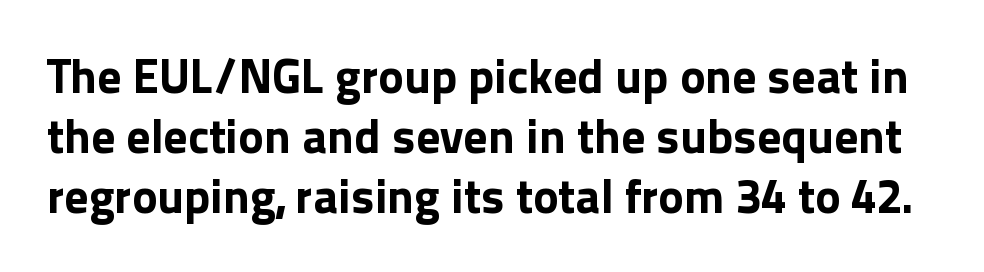
{"serif": "no", "italic": "no", "bold": "yes", "weight": "bold", "width": "normal", "x_height": "medium", "monospaced": "no", "underline": "no", "line_spacing": "normal", "line_spacing_ratio": 1.25, "letter_spacing": "normal", "letter_spacing_em": 0.0, "glyph_px": 48}
